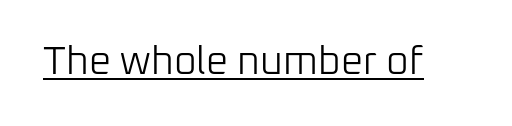
The image shows 39 px light sans-serif type, upright; set normal letter spacing, underlined; low stroke contrast and a medium x-height.
